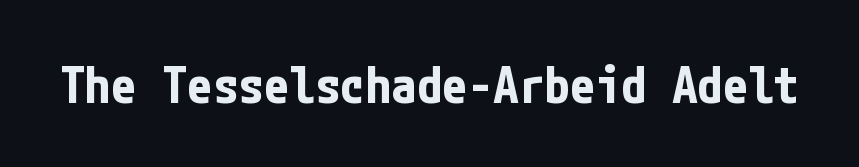
The image shows 51 px bold, condensed sans-serif type, upright; set normal letter spacing, not underlined; low stroke contrast and a medium x-height.
